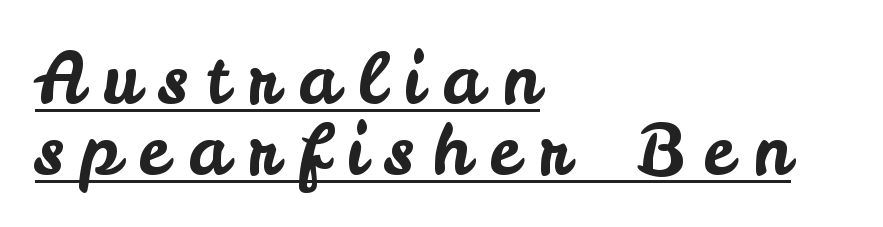
{"serif": "no", "width": "normal", "stroke_contrast": "low", "x_height": "small", "monospaced": "no", "underline": "yes", "align": "left", "line_spacing": "tight", "line_spacing_ratio": 1.02, "letter_spacing": "wide", "letter_spacing_em": 0.27, "glyph_px": 70}
